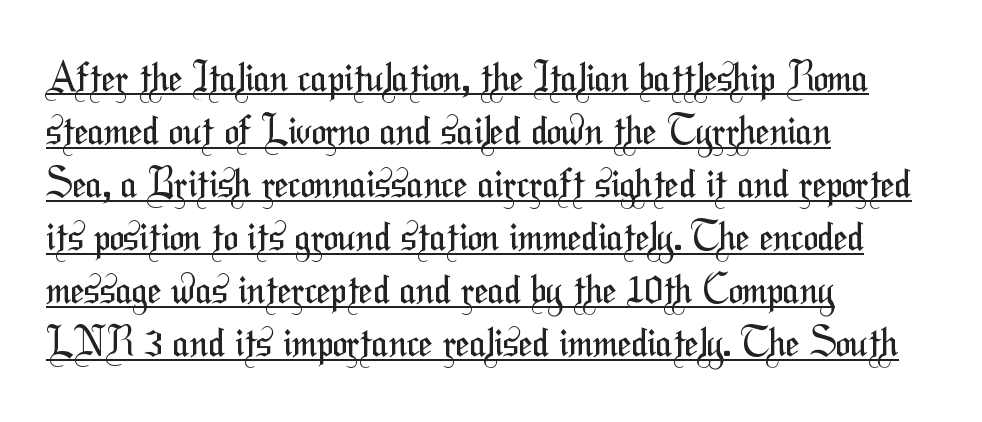
{"serif": "no", "bold": "no", "weight": "regular", "width": "condensed", "stroke_contrast": "medium", "x_height": "medium", "monospaced": "no", "underline": "yes", "align": "left", "line_spacing": "normal", "line_spacing_ratio": 1.36, "letter_spacing": "normal", "letter_spacing_em": 0.0, "glyph_px": 39}
